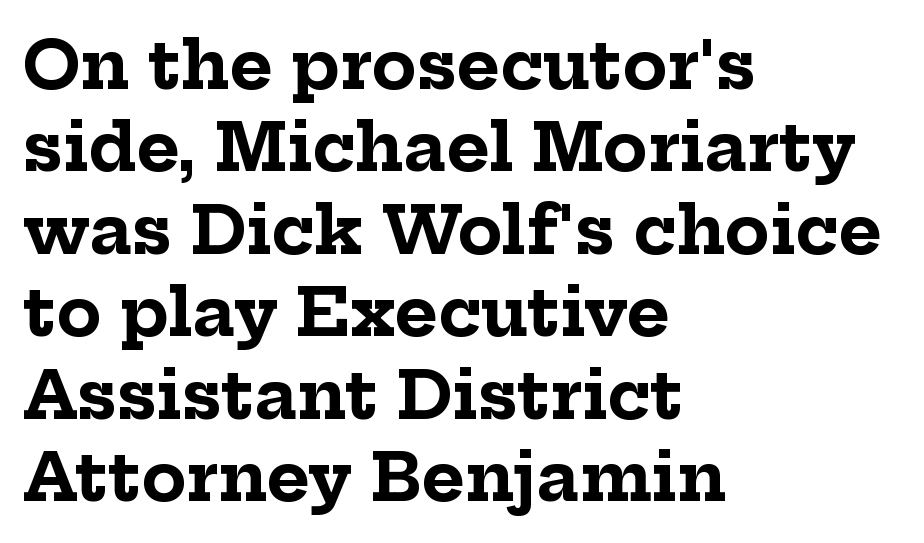
Q: Is the text bold? A: Yes.
Q: Is the text italic (slanted)? A: No, it is upright.
Q: Is the typeface a serif or a sans-serif typeface? A: Serif.
Q: Is the text underlined? A: No.
Q: How is the paragraph aligned? A: Left-aligned.
Q: Is the spacing between letters normal or unusually wide? A: Normal.
Q: Is the spacing between lines tight, normal or loose? A: Normal.
Q: Width (condensed, normal, or wide)? A: Normal.
Q: Stroke contrast? A: Low.
Q: x-height? A: Medium.
Q: Monospaced? A: No.
